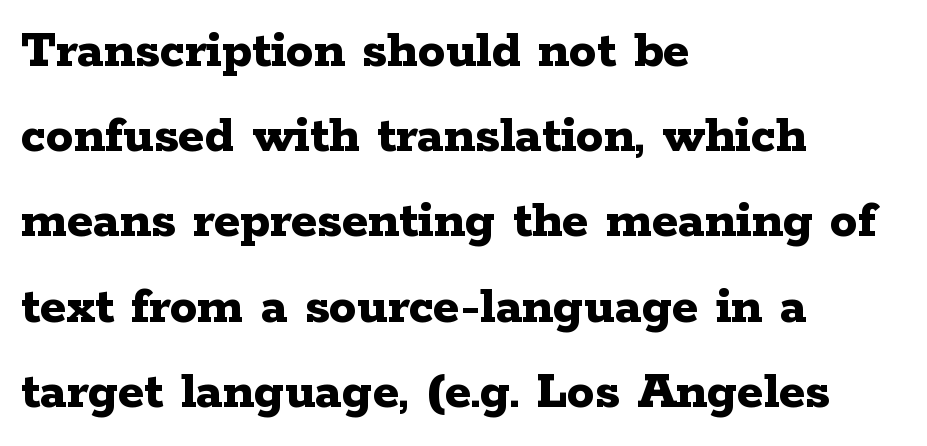
{"serif": "yes", "italic": "no", "bold": "yes", "weight": "bold", "width": "wide", "stroke_contrast": "low", "x_height": "medium", "monospaced": "no", "underline": "no", "align": "left", "line_spacing": "normal", "line_spacing_ratio": 1.55, "letter_spacing": "normal", "letter_spacing_em": 0.0, "glyph_px": 55}
